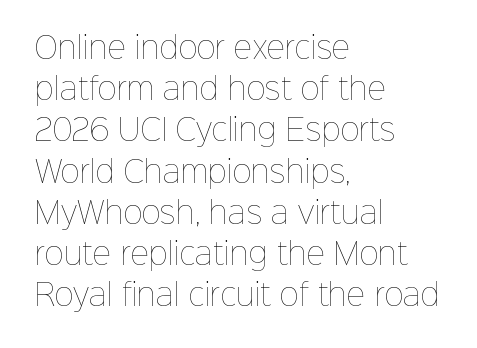
The image shows 29 px thin type, upright; set left-aligned, normal line spacing (1.42x), normal letter spacing, not underlined; low stroke contrast and a medium x-height.
